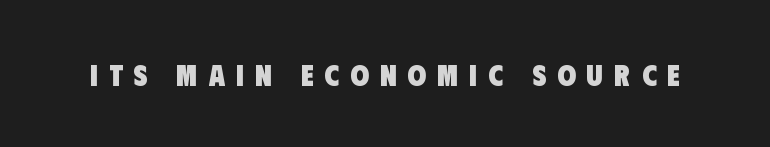
{"serif": "no", "bold": "yes", "weight": "heavy", "width": "condensed", "stroke_contrast": "low", "x_height": "large", "monospaced": "no", "underline": "no", "letter_spacing": "wide", "letter_spacing_em": 0.37, "glyph_px": 30}
